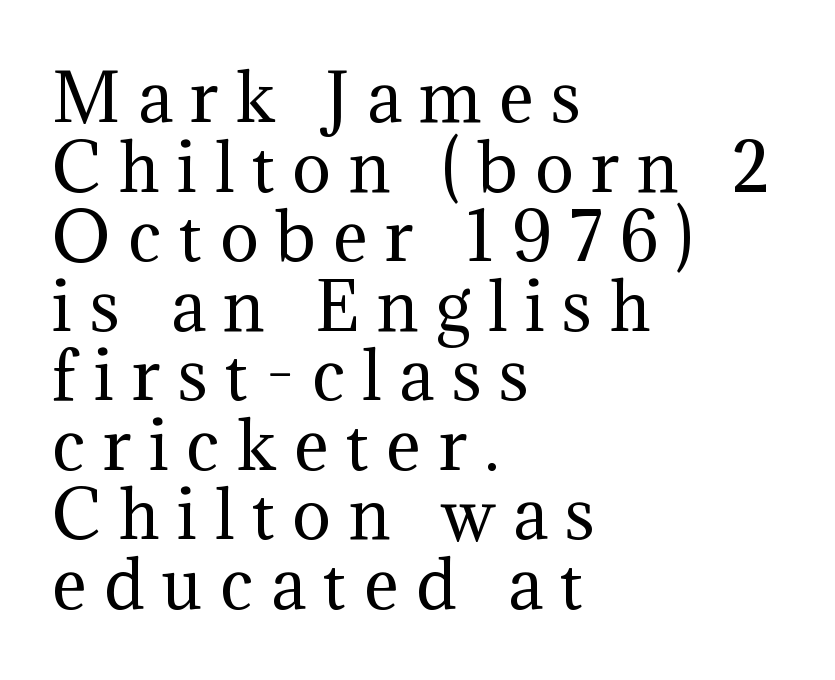
{"serif": "yes", "italic": "no", "bold": "no", "weight": "regular", "width": "normal", "stroke_contrast": "medium", "x_height": "medium", "monospaced": "no", "underline": "no", "align": "left", "line_spacing": "tight", "line_spacing_ratio": 1.07, "letter_spacing": "wide", "letter_spacing_em": 0.27, "glyph_px": 65}
